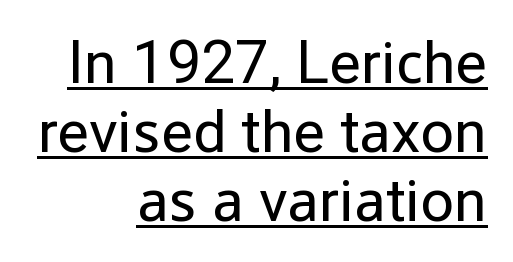
{"serif": "no", "italic": "no", "bold": "no", "weight": "regular", "width": "normal", "stroke_contrast": "low", "x_height": "medium", "monospaced": "no", "underline": "yes", "align": "right", "line_spacing": "tight", "line_spacing_ratio": 1.13, "letter_spacing": "normal", "letter_spacing_em": 0.0, "glyph_px": 61}
